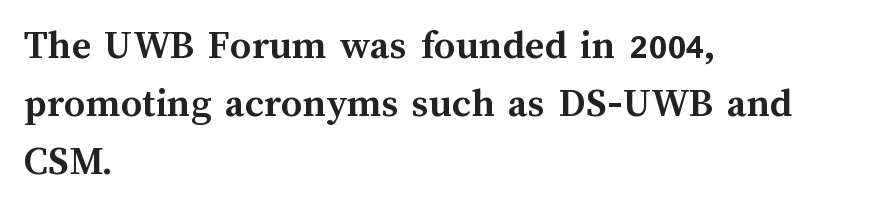
Q: Is the text bold? A: Yes.
Q: Is the text italic (slanted)? A: No, it is upright.
Q: Is the text underlined? A: No.
Q: How is the paragraph aligned? A: Left-aligned.
Q: Is the spacing between letters normal or unusually wide? A: Normal.
Q: Is the spacing between lines tight, normal or loose? A: Normal.
Q: Width (condensed, normal, or wide)? A: Normal.
Q: Stroke contrast? A: Medium.
Q: x-height? A: Medium.
Q: Monospaced? A: No.
